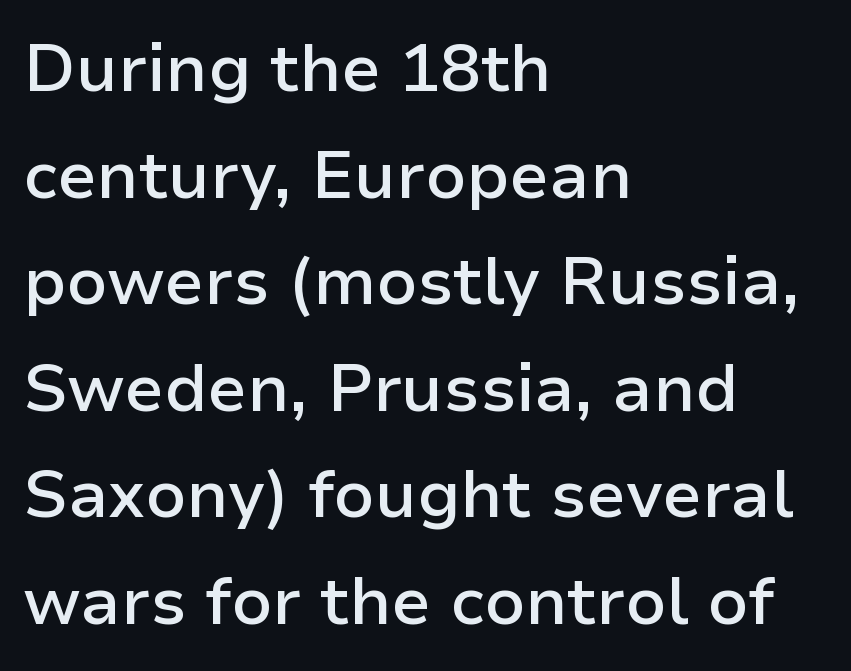
The image shows 67 px semibold sans-serif type, upright; set left-aligned, normal line spacing (1.59x), normal letter spacing, not underlined; low stroke contrast and a medium x-height.
